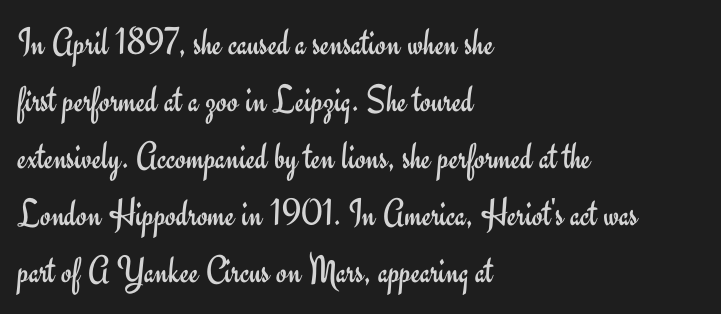
The image shows 39 px regular-weight sans-serif type; set left-aligned, normal line spacing (1.46x), normal letter spacing, not underlined; low stroke contrast and a small x-height.
